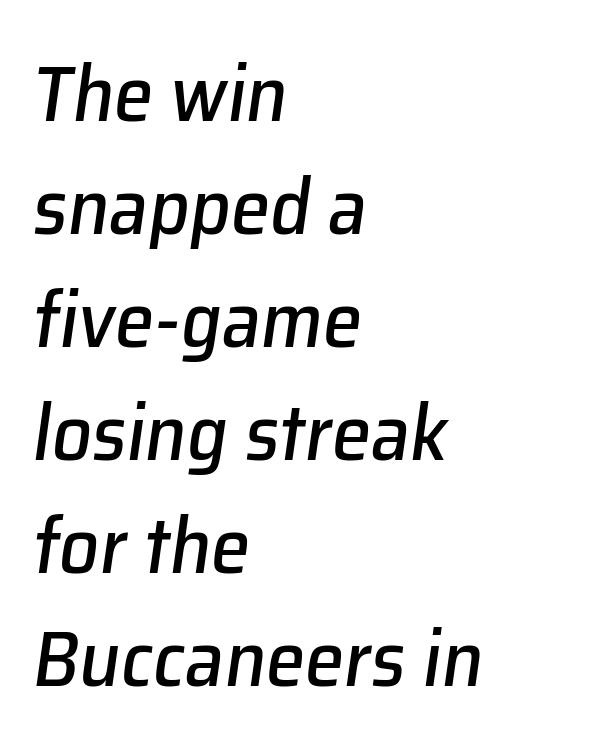
The image shows 79 px text type, italic (leaning right); set left-aligned, normal line spacing (1.43x), normal letter spacing, not underlined; low stroke contrast and a medium x-height.
